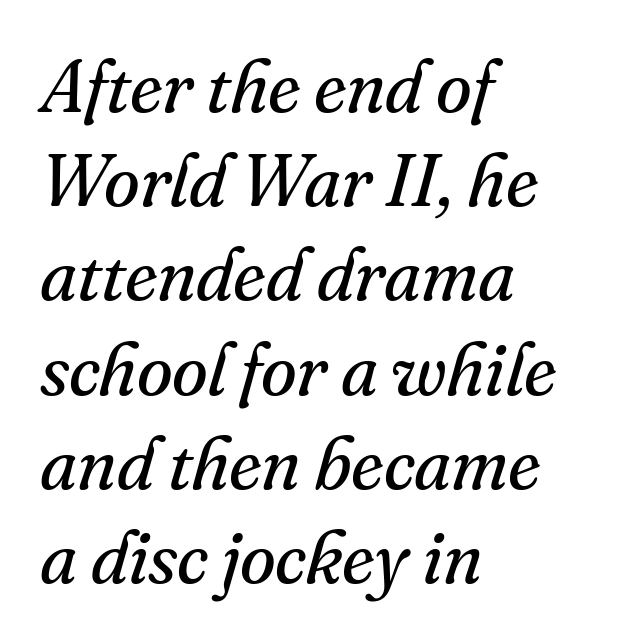
{"serif": "yes", "italic": "yes", "lean": "right", "slant_degrees": 16, "bold": "no", "weight": "regular", "width": "normal", "stroke_contrast": "medium", "x_height": "small", "monospaced": "no", "underline": "no", "align": "left", "line_spacing": "normal", "line_spacing_ratio": 1.29, "letter_spacing": "normal", "letter_spacing_em": 0.0, "glyph_px": 73}
